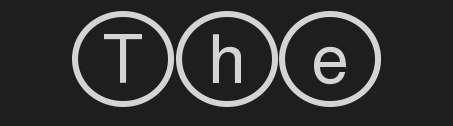
The image shows 67 px wide type, upright; set normal letter spacing, not underlined; a large x-height.
